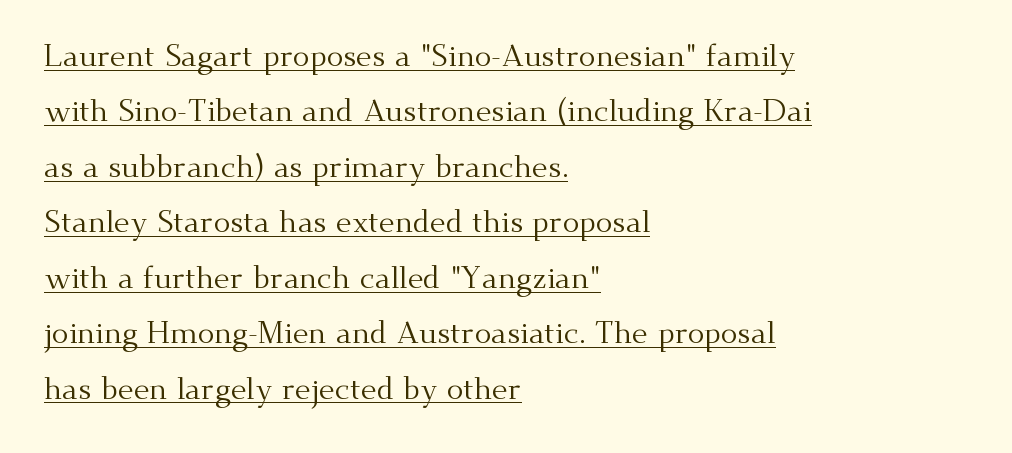
Varying glyph widths throughout — classic text-font behaviour. Each word holds together tightly as a unit, with standard inter-letter gaps. The compositor pushed each line to the left boundary. The axis of the letterforms is exactly vertical. Serifs: yes, visible at the terminals of the letterforms.
